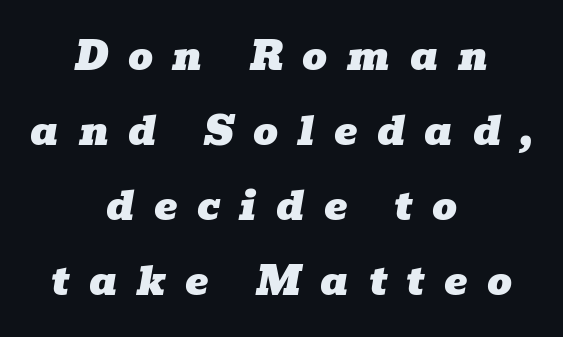
The image shows 39 px wide serif type, italic (leaning right); set centered, loose line spacing (1.92x), unusually wide letter spacing (+0.5 em), not underlined; low stroke contrast and a medium x-height.
